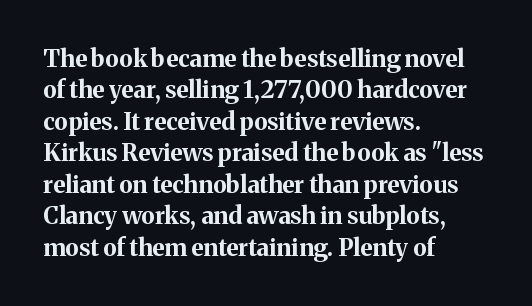
Caption: standard tracking, unaltered. In CSS terms this would be text-align: left. Unlike italic type, these characters show no tilt at all. A dark, heavy texture on the line: the type is bold.
